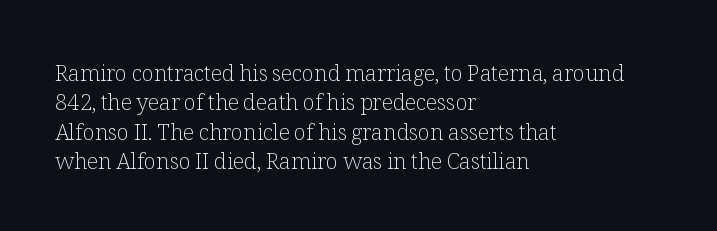
Caption: face not bold, strokes unweighted. Whoever set this chose a conventional vertical rhythm. This sample uses plain, unmodified letter spacing. The lettering stays uniformly vertical, giving the passage a roman look. Rule under the text: the space is simply empty.
